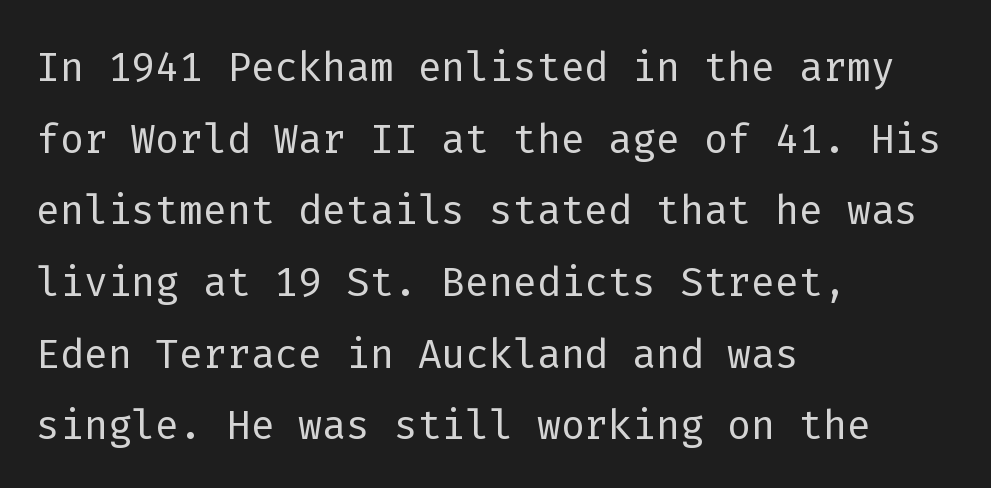
The image shows 56 px light sans-serif type, upright, monospaced; set left-aligned, normal line spacing (1.28x), normal letter spacing, not underlined; low stroke contrast and a medium x-height.
